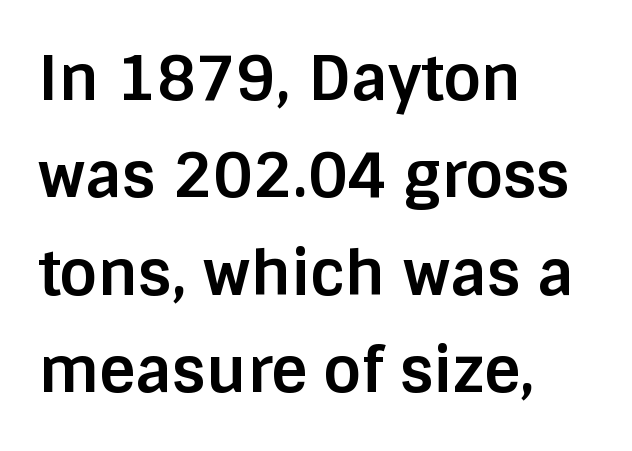
The image shows 62 px bold sans-serif type, upright; set left-aligned, normal line spacing (1.57x), normal letter spacing, not underlined; low stroke contrast and a large x-height.
